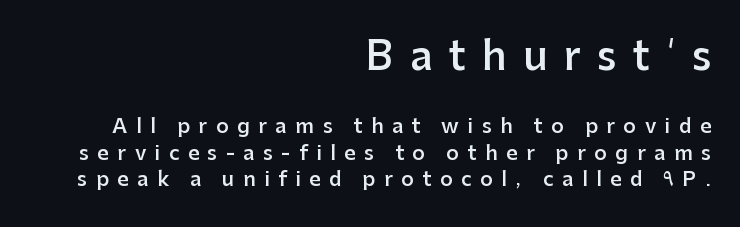
Unmarked baselines from the first word to the last. The designer gave the opening block more size than the closing block. When letters stand straight like this, we call the style roman or upright. The face used here is rendered with a markedly widened letterfit.
